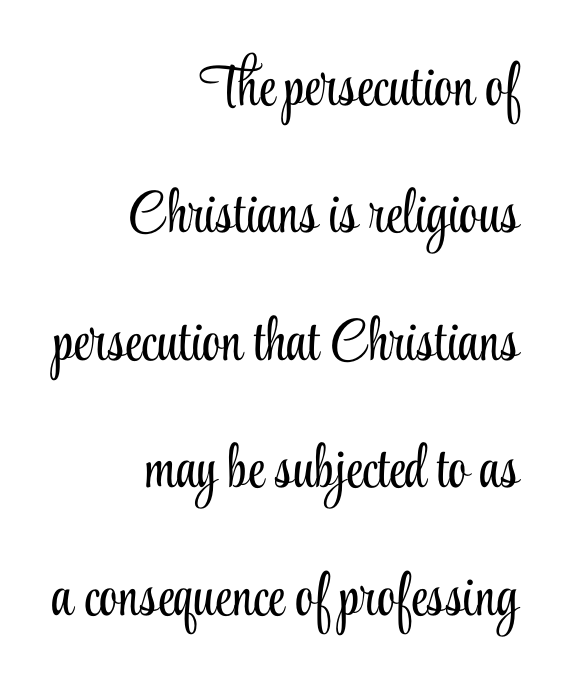
Q: Is the text bold? A: No.
Q: Is the text italic (slanted)? A: Yes.
Q: Is the typeface a serif or a sans-serif typeface? A: Serif.
Q: Is the text underlined? A: No.
Q: How is the paragraph aligned? A: Right-aligned.
Q: Is the spacing between letters normal or unusually wide? A: Normal.
Q: Is the spacing between lines tight, normal or loose? A: Loose.
Q: Width (condensed, normal, or wide)? A: Condensed.
Q: Stroke contrast? A: Low.
Q: x-height? A: Small.
Q: Monospaced? A: No.
